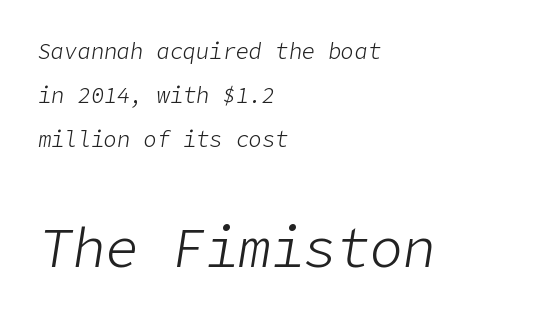
{"italic": "yes", "lean": "right", "slant_degrees": 9, "bold": "no", "weight": "light", "width": "normal", "stroke_contrast": "low", "x_height": "medium", "underline": "no", "align": "left", "line_spacing": "loose", "line_spacing_ratio": 1.99, "letter_spacing": "normal", "letter_spacing_em": 0.0, "larger_block": "second", "size_ratio": 2.5, "glyph_px": 55}
